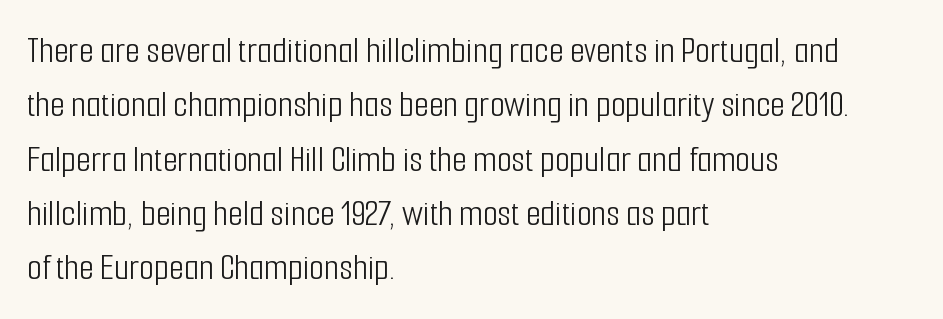
Q: Is the text bold? A: No.
Q: Is the text italic (slanted)? A: No, it is upright.
Q: Is the typeface a serif or a sans-serif typeface? A: Sans-serif.
Q: Is the text underlined? A: No.
Q: How is the paragraph aligned? A: Left-aligned.
Q: Is the spacing between letters normal or unusually wide? A: Normal.
Q: Is the spacing between lines tight, normal or loose? A: Normal.
Q: Width (condensed, normal, or wide)? A: Condensed.
Q: Stroke contrast? A: Low.
Q: x-height? A: Medium.
Q: Monospaced? A: No.
